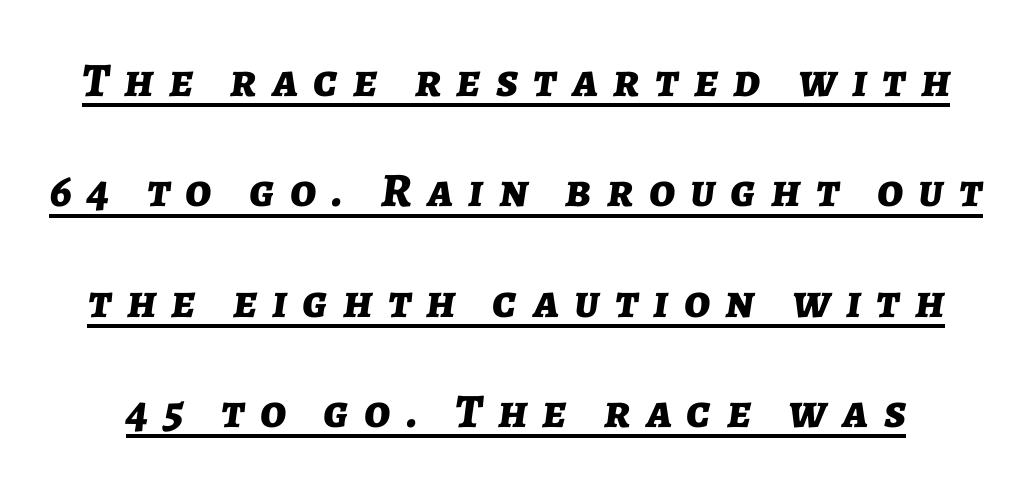
The letters are spread apart with noticeably loose tracking. Does the weight exceed regular? Yes, all the way to bold. A typesetter would call this proportional, since set widths differ per character. The words here are underlined. Characters are canted at an angle relative to the baseline's perpendicular. These lines stand farther apart than default settings would place them.
